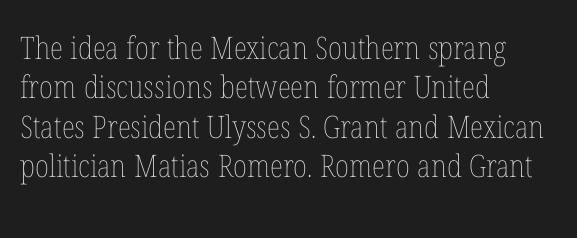
The image shows 31 px thin, condensed type, upright; set left-aligned, normal line spacing (1.27x), normal letter spacing, not underlined; low stroke contrast and a medium x-height.
